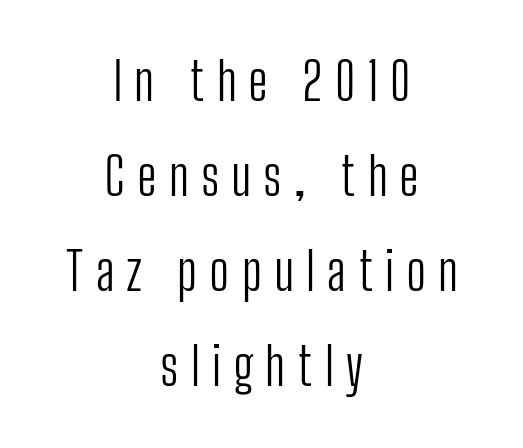
{"serif": "no", "italic": "no", "bold": "no", "weight": "light", "width": "condensed", "stroke_contrast": "low", "x_height": "medium", "monospaced": "no", "underline": "no", "align": "center", "line_spacing_ratio": 1.83, "letter_spacing": "wide", "letter_spacing_em": 0.23, "glyph_px": 52}
